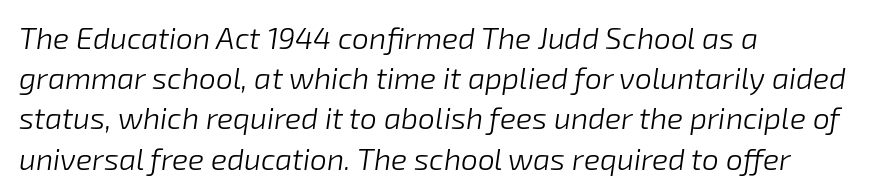
{"italic": "yes", "lean": "right", "slant_degrees": 8, "bold": "no", "weight": "light", "width": "normal", "stroke_contrast": "low", "x_height": "medium", "monospaced": "no", "underline": "no", "align": "left", "line_spacing": "normal", "line_spacing_ratio": 1.34, "letter_spacing": "normal", "letter_spacing_em": 0.0, "glyph_px": 30}
